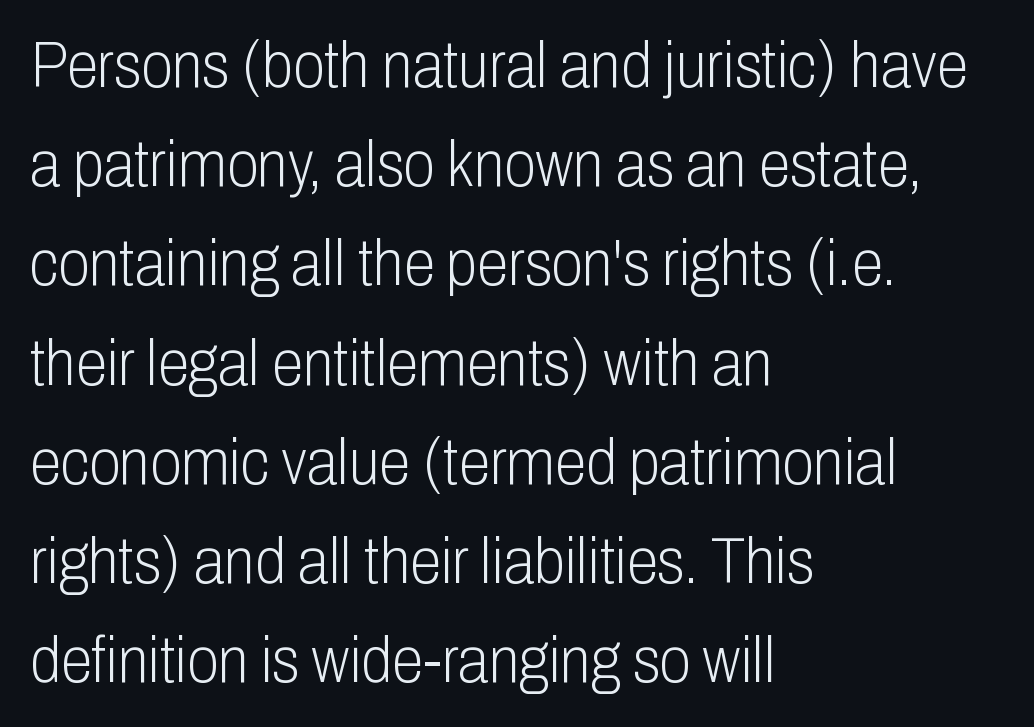
{"serif": "no", "italic": "no", "bold": "no", "weight": "light", "width": "condensed", "stroke_contrast": "low", "x_height": "medium", "monospaced": "no", "underline": "no", "align": "left", "line_spacing": "normal", "line_spacing_ratio": 1.55, "letter_spacing": "normal", "letter_spacing_em": 0.0, "glyph_px": 64}
